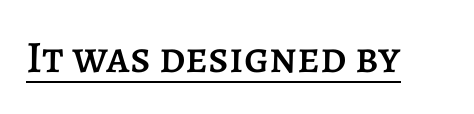
The image shows 45 px text type, upright; set normal letter spacing, underlined; low stroke contrast and a large x-height.
